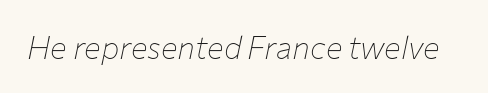
{"italic": "yes", "lean": "right", "slant_degrees": 12, "bold": "no", "weight": "thin", "width": "normal", "stroke_contrast": "low", "x_height": "medium", "monospaced": "no", "underline": "no", "letter_spacing": "normal", "letter_spacing_em": 0.0, "glyph_px": 31}
